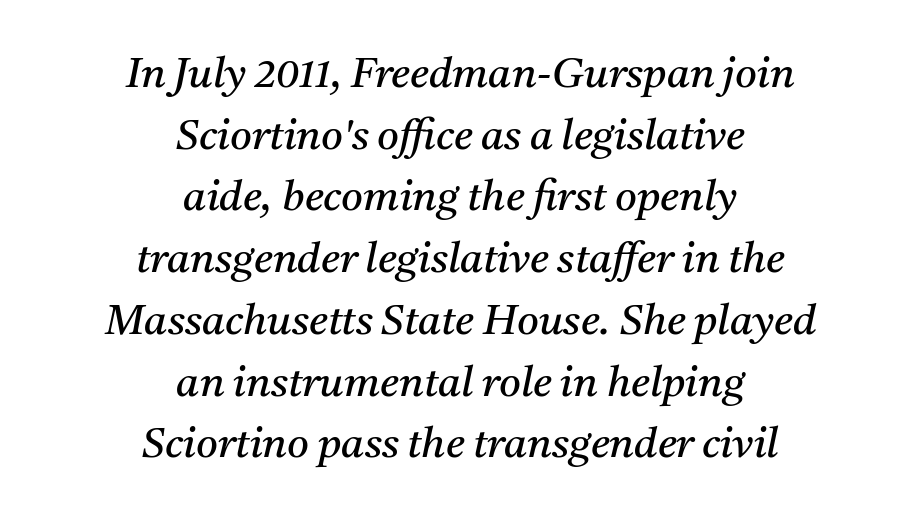
In terms of letterform style, serifs are clearly present. The specimen omits any rule beneath the text block's lines. The setting favours the middle, as headings and verse often do. How are the letters spaced? Ordinarily, with no added tracking.
